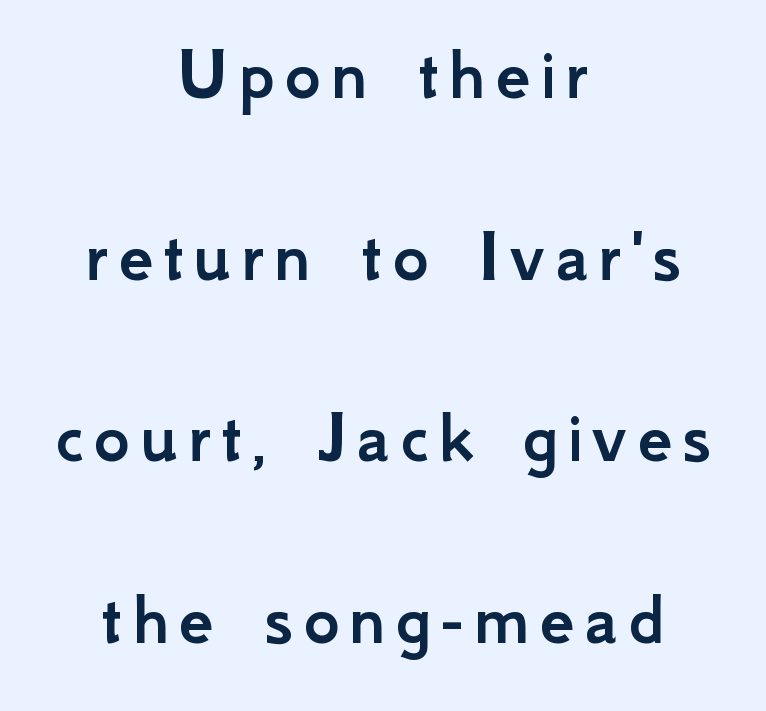
The image shows 78 px sans-serif type, upright; set centered, loose line spacing (2.33x), not underlined; low stroke contrast and a small x-height.
